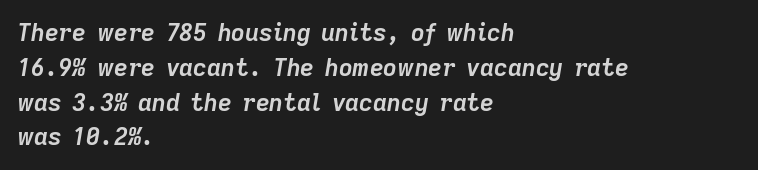
The image shows 24 px bold type, italic (leaning right); set left-aligned, normal line spacing (1.45x), normal letter spacing, not underlined.
